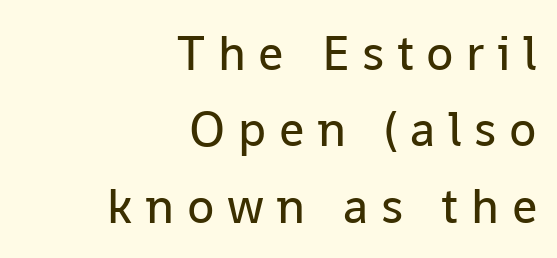
The image shows 50 px regular-weight sans-serif type, upright; set right-aligned, normal line spacing (1.53x), unusually wide letter spacing (+0.25 em), not underlined; low stroke contrast and a medium x-height.
